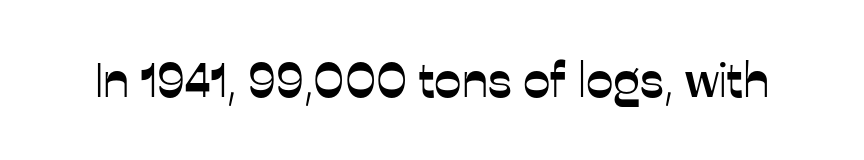
{"serif": "no", "italic": "no", "width": "normal", "stroke_contrast": "low", "x_height": "medium", "monospaced": "no", "underline": "no", "letter_spacing": "normal", "letter_spacing_em": 0.0, "glyph_px": 49}
